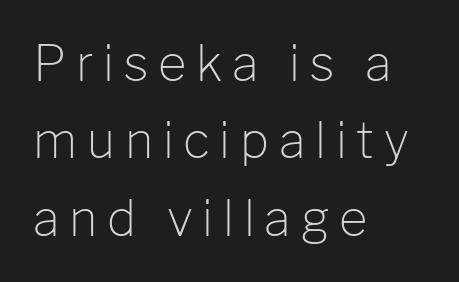
Q: Is the text bold? A: No.
Q: Is the text italic (slanted)? A: No, it is upright.
Q: Is the typeface a serif or a sans-serif typeface? A: Sans-serif.
Q: Is the text underlined? A: No.
Q: How is the paragraph aligned? A: Left-aligned.
Q: Is the spacing between letters normal or unusually wide? A: Unusually wide.
Q: Is the spacing between lines tight, normal or loose? A: Normal.
Q: Width (condensed, normal, or wide)? A: Normal.
Q: Stroke contrast? A: Low.
Q: x-height? A: Medium.
Q: Monospaced? A: No.
